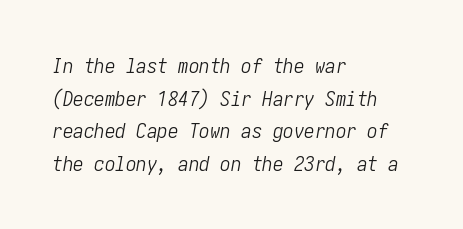
{"italic": "yes", "lean": "right", "slant_degrees": 10, "bold": "no", "underline": "no", "align": "left", "line_spacing": "normal", "line_spacing_ratio": 1.55, "letter_spacing": "normal", "letter_spacing_em": 0.0, "glyph_px": 21}
